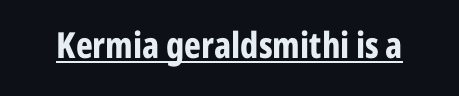
Is this a sans? Yes — the strokes have no serifs. Is the type bold? Yes — the strokes are clearly thick and heavy. Has an underline been added? It has. Looks like regular typesetting: each glyph gets only the width it needs. When letters stand straight like this, we call the style roman or upright.
